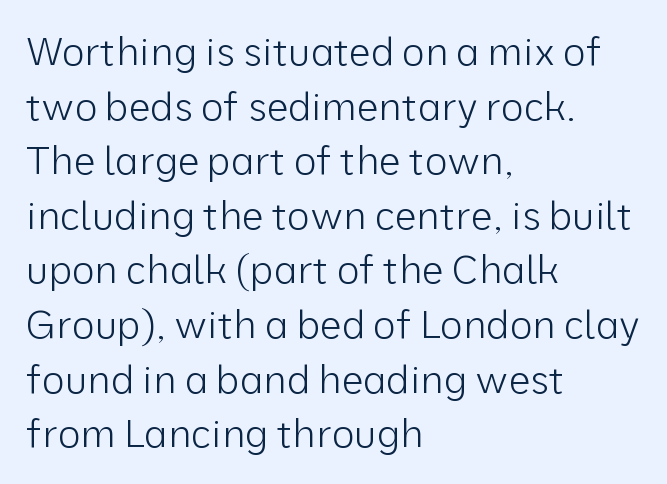
{"serif": "no", "italic": "no", "bold": "no", "weight": "light", "width": "normal", "stroke_contrast": "low", "x_height": "medium", "monospaced": "no", "underline": "no", "align": "left", "line_spacing": "normal", "line_spacing_ratio": 1.4, "letter_spacing": "normal", "letter_spacing_em": 0.0, "glyph_px": 39}
